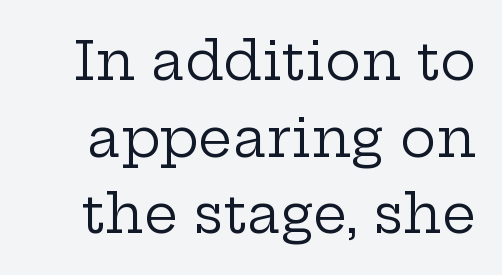
Q: Is the text bold? A: No.
Q: Is the text italic (slanted)? A: No, it is upright.
Q: Is the typeface a serif or a sans-serif typeface? A: Serif.
Q: Is the text underlined? A: No.
Q: Is the spacing between letters normal or unusually wide? A: Normal.
Q: Is the spacing between lines tight, normal or loose? A: Normal.
Q: Width (condensed, normal, or wide)? A: Wide.
Q: Stroke contrast? A: Low.
Q: x-height? A: Medium.
Q: Monospaced? A: No.
